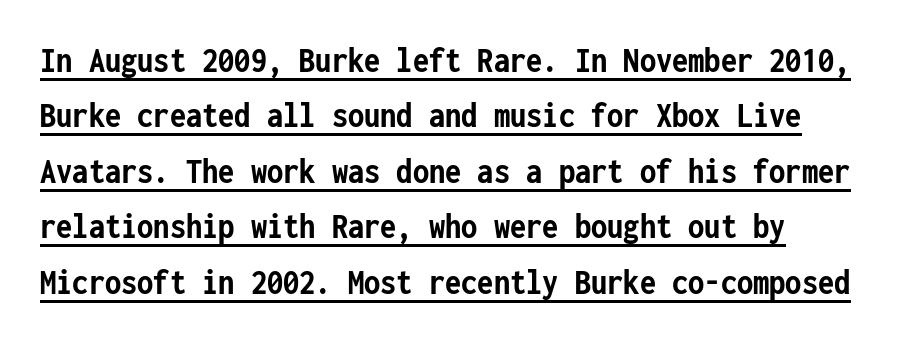
Observe the absence of serifs on each vertical stroke in this sample. Does the leading feel generous? No, just average. This sample has the even, mechanical cadence of fixed-width lettering. The lettering is marked with a stroke running underneath it. The lettering stays uniformly vertical, giving the passage a roman look. Notice how the passage keeps a crisp vertical edge on the left only.
